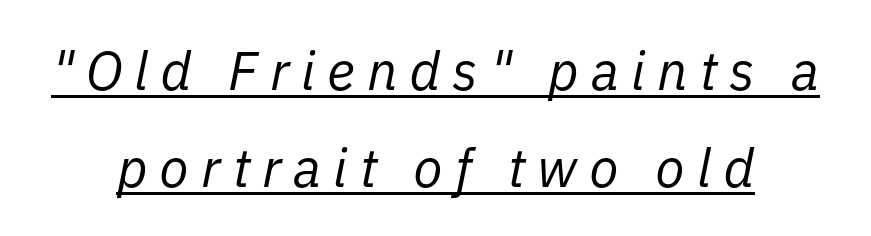
Notice how a bar underscores the lettering throughout. These lines are centered, leaving both edges ragged. The rendering inserts visible extra space after every character. The letters advance in unequal steps, a hallmark of proportional type.
